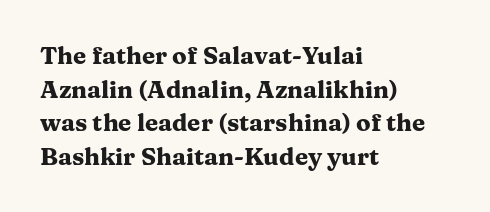
Any mark beneath the type? The region is blank. Regular leading. The face used here is rendered with its standard letterfit. These words are printed bold, with thick strokes throughout. Italic? Not at all — the glyphs are vertical. Left-aligned paragraph, ragged on the right.
